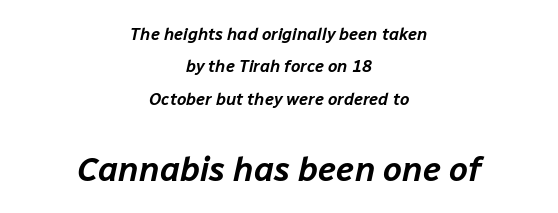
{"italic": "yes", "lean": "right", "slant_degrees": 12, "width": "normal", "stroke_contrast": "low", "x_height": "medium", "monospaced": "no", "underline": "no", "align": "center", "line_spacing": "loose", "line_spacing_ratio": 1.91, "letter_spacing": "normal", "letter_spacing_em": 0.0, "larger_block": "second", "size_ratio": 2.0, "glyph_px": 34}
